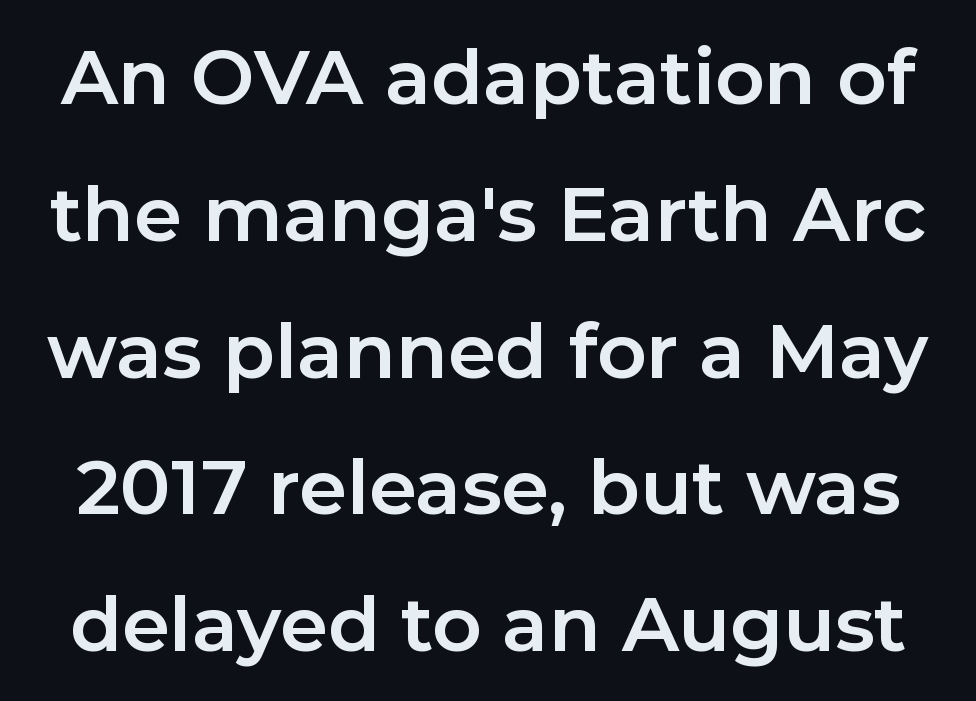
Q: Is the text bold? A: Yes.
Q: Is the text italic (slanted)? A: No, it is upright.
Q: Is the typeface a serif or a sans-serif typeface? A: Sans-serif.
Q: Is the text underlined? A: No.
Q: Is the spacing between letters normal or unusually wide? A: Normal.
Q: Width (condensed, normal, or wide)? A: Normal.
Q: Stroke contrast? A: Low.
Q: x-height? A: Medium.
Q: Monospaced? A: No.
